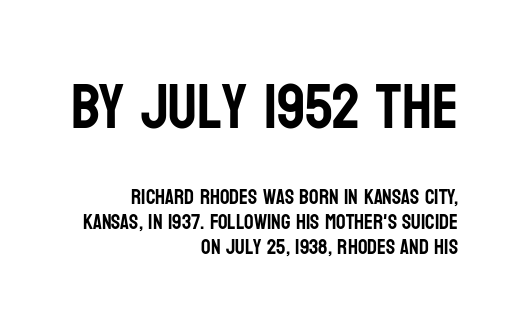
Q: Is the text italic (slanted)? A: No, it is upright.
Q: Is the typeface a serif or a sans-serif typeface? A: Sans-serif.
Q: Is the text underlined? A: No.
Q: How is the paragraph aligned? A: Right-aligned.
Q: Is the spacing between letters normal or unusually wide? A: Normal.
Q: Which block of text is set in a larger size, the first (top) or the second (bottom)? A: The first (top) one.
Q: Width (condensed, normal, or wide)? A: Condensed.
Q: Stroke contrast? A: Low.
Q: x-height? A: Large.
Q: Monospaced? A: No.
